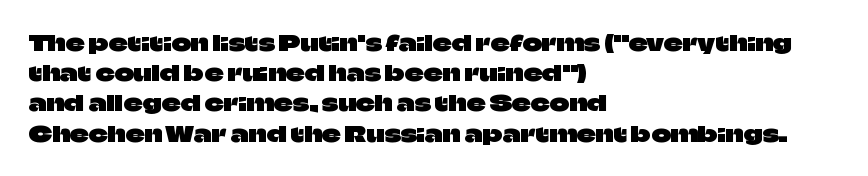
The lines sit at an ordinary, default distance from one another. In terms of posture, this sample is upright. What stands out about the letter spacing? Nothing — it is the standard amount. Leftover space on each line is placed entirely after the last word. Check the space under the baseline: it is left empty.
